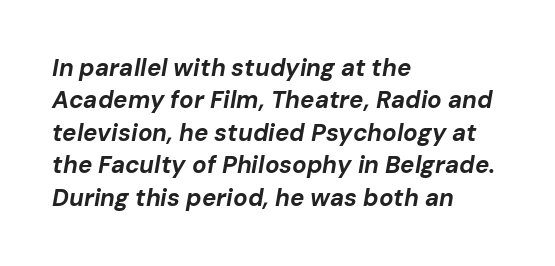
These words are printed bold, with thick strokes throughout. Unmarked baselines from the first word to the last. The paragraph has a hard left edge and a soft right edge. Nothing unusual about the tracking: characters are spaced as the font intends.
